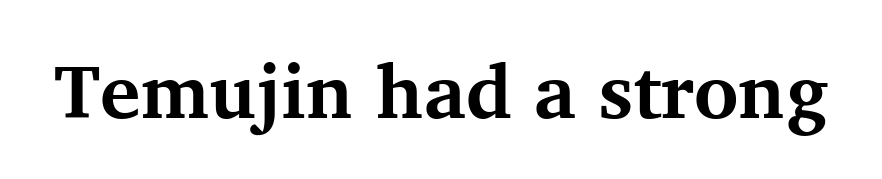
The image shows 76 px bold serif type, upright; set normal letter spacing, not underlined; medium stroke contrast and a medium x-height.
